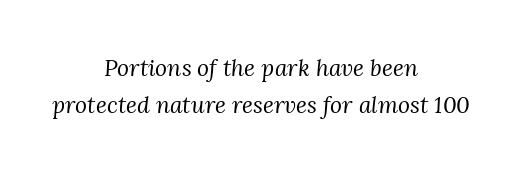
Q: Is the text bold? A: No.
Q: Is the text italic (slanted)? A: Yes, it leans right by about 3 degrees.
Q: Is the text underlined? A: No.
Q: How is the paragraph aligned? A: Centered.
Q: Is the spacing between letters normal or unusually wide? A: Normal.
Q: Is the spacing between lines tight, normal or loose? A: Normal.
